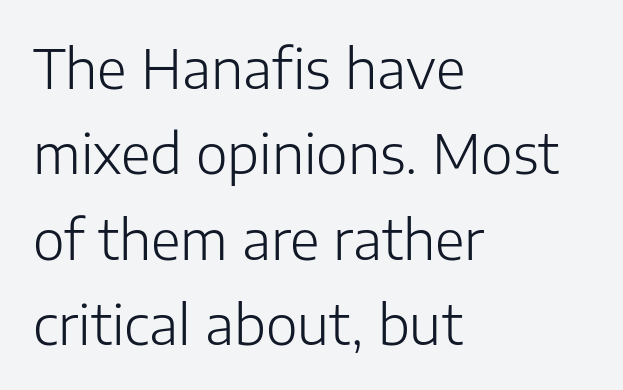
{"serif": "no", "italic": "no", "bold": "no", "weight": "light", "width": "normal", "stroke_contrast": "low", "x_height": "medium", "monospaced": "no", "underline": "no", "align": "left", "line_spacing": "normal", "line_spacing_ratio": 1.58, "letter_spacing": "normal", "letter_spacing_em": 0.0, "glyph_px": 54}
